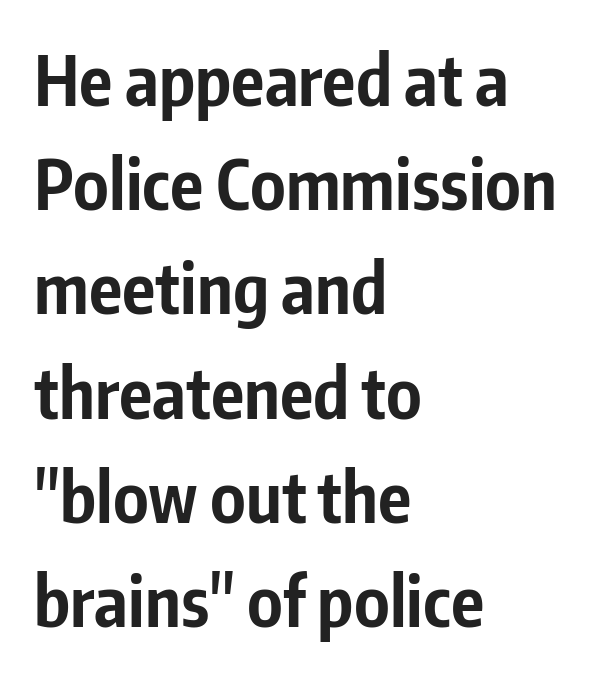
Q: Is the text bold? A: Yes.
Q: Is the text italic (slanted)? A: No, it is upright.
Q: Is the typeface a serif or a sans-serif typeface? A: Sans-serif.
Q: Is the text underlined? A: No.
Q: How is the paragraph aligned? A: Left-aligned.
Q: Is the spacing between letters normal or unusually wide? A: Normal.
Q: Is the spacing between lines tight, normal or loose? A: Normal.
Q: Width (condensed, normal, or wide)? A: Condensed.
Q: Stroke contrast? A: Low.
Q: x-height? A: Medium.
Q: Monospaced? A: No.
